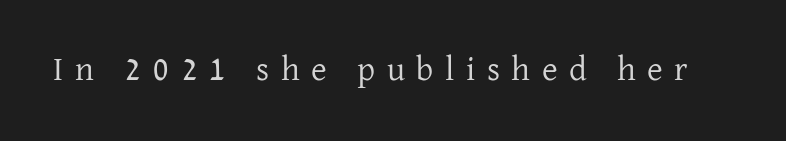
Q: Is the text bold? A: No.
Q: Is the text italic (slanted)? A: No, it is upright.
Q: Is the typeface a serif or a sans-serif typeface? A: Serif.
Q: Is the text underlined? A: No.
Q: Is the spacing between letters normal or unusually wide? A: Unusually wide.
Q: Width (condensed, normal, or wide)? A: Normal.
Q: Stroke contrast? A: Low.
Q: x-height? A: Medium.
Q: Monospaced? A: No.
